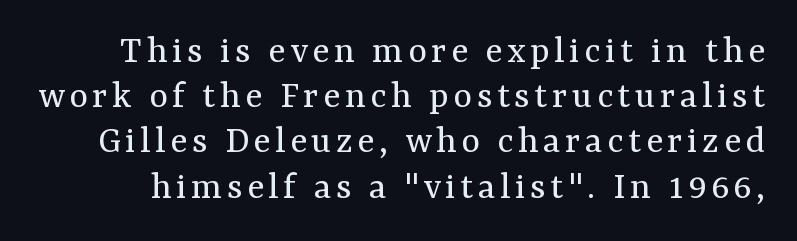
The image shows 40 px regular-weight serif type, upright; set tight line spacing (1.13x), not underlined; medium stroke contrast and a medium x-height.
